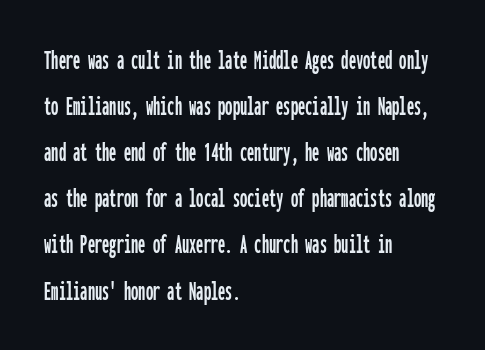
{"serif": "no", "italic": "no", "width": "condensed", "stroke_contrast": "low", "x_height": "medium", "monospaced": "yes", "underline": "no", "align": "left", "line_spacing": "normal", "line_spacing_ratio": 1.59, "letter_spacing": "normal", "letter_spacing_em": 0.0, "glyph_px": 29}
